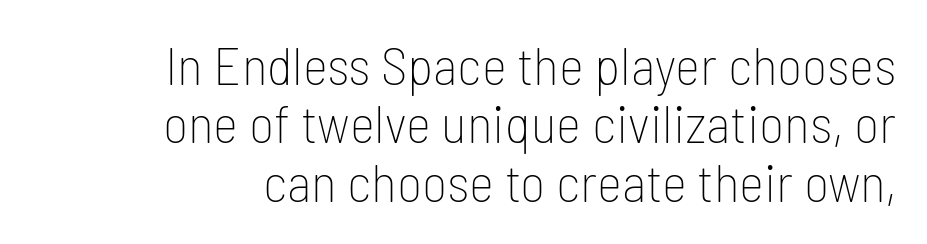
Whoever set this chose condensed vertical rhythm over breathing room. Note: no serifs on the glyphs. Beneath every word, the page is bare. Each letter keeps its own natural width here, so spacing adapts to shape. A roman cut, with each character standing at attention. The lines in this sample share a right terminus and differ only in where they begin.
